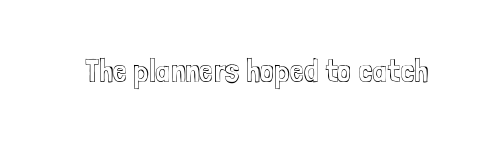
Q: Is the text italic (slanted)? A: No, it is upright.
Q: Is the text underlined? A: No.
Q: Is the spacing between letters normal or unusually wide? A: Normal.
Q: Width (condensed, normal, or wide)? A: Condensed.
Q: x-height? A: Medium.
Q: Monospaced? A: No.
